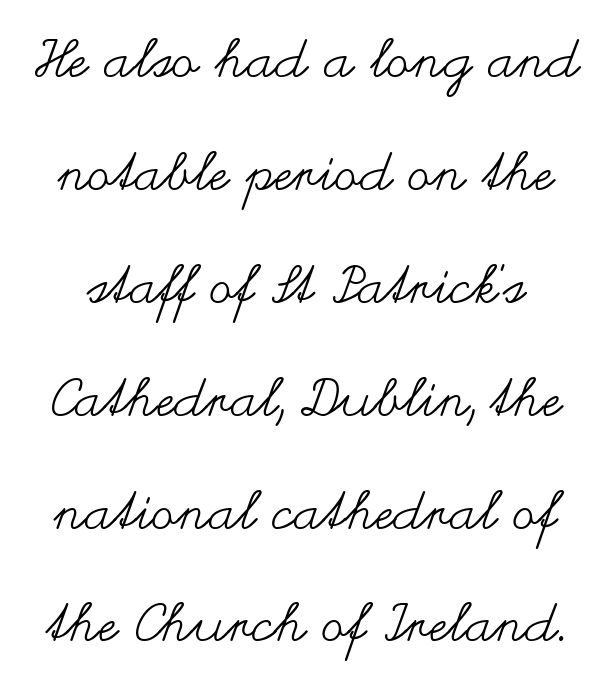
{"bold": "no", "weight": "regular", "width": "wide", "stroke_contrast": "medium", "x_height": "small", "monospaced": "no", "underline": "no", "line_spacing": "loose", "line_spacing_ratio": 2.13, "letter_spacing": "normal", "letter_spacing_em": 0.0, "glyph_px": 53}
